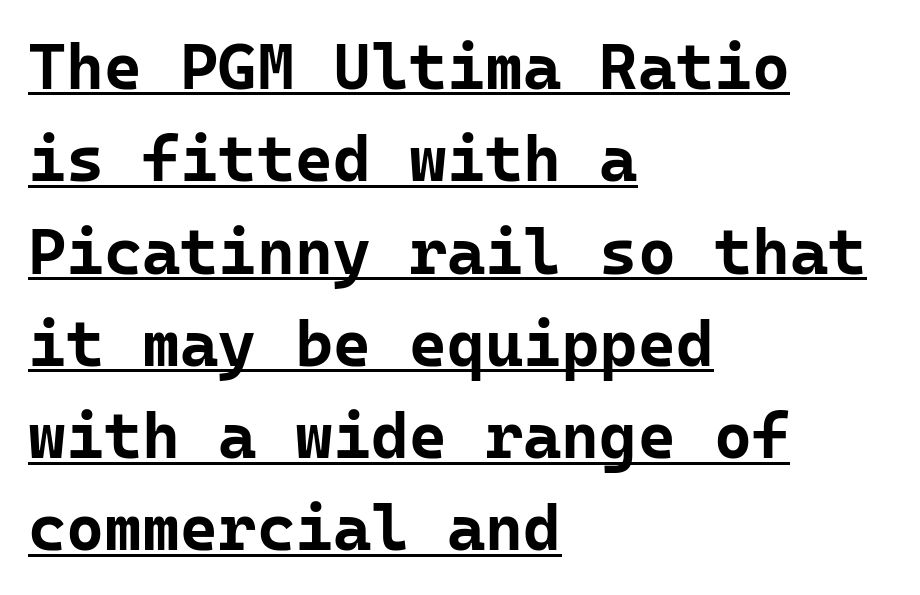
{"serif": "no", "italic": "no", "bold": "yes", "weight": "bold", "width": "normal", "stroke_contrast": "low", "x_height": "medium", "monospaced": "yes", "underline": "yes", "align": "left", "line_spacing": "normal", "line_spacing_ratio": 1.42, "letter_spacing": "normal", "letter_spacing_em": 0.0, "glyph_px": 65}
